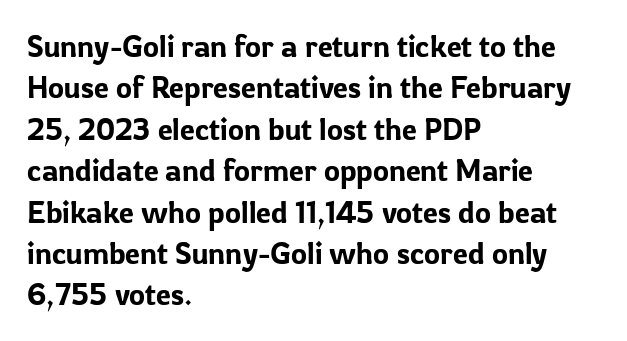
{"serif": "no", "italic": "no", "width": "normal", "stroke_contrast": "low", "x_height": "medium", "monospaced": "no", "underline": "no", "align": "left", "line_spacing": "normal", "line_spacing_ratio": 1.38, "letter_spacing": "normal", "letter_spacing_em": 0.0, "glyph_px": 30}
